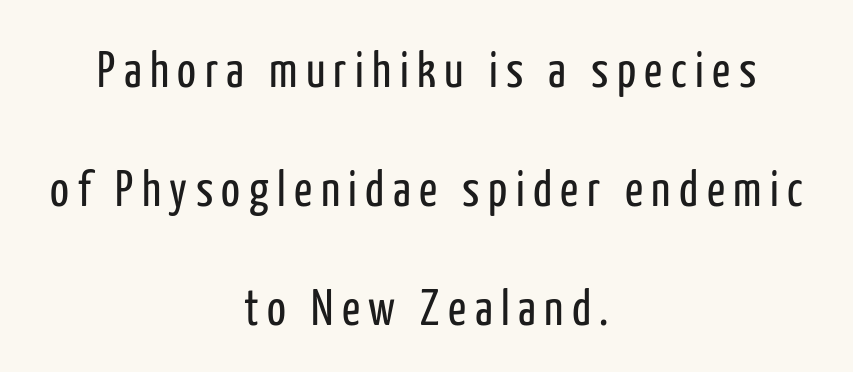
Q: Is the text bold? A: No.
Q: Is the text italic (slanted)? A: No, it is upright.
Q: Is the typeface a serif or a sans-serif typeface? A: Sans-serif.
Q: Is the text underlined? A: No.
Q: How is the paragraph aligned? A: Centered.
Q: Is the spacing between lines tight, normal or loose? A: Loose.
Q: Width (condensed, normal, or wide)? A: Condensed.
Q: Stroke contrast? A: Low.
Q: x-height? A: Medium.
Q: Monospaced? A: No.
